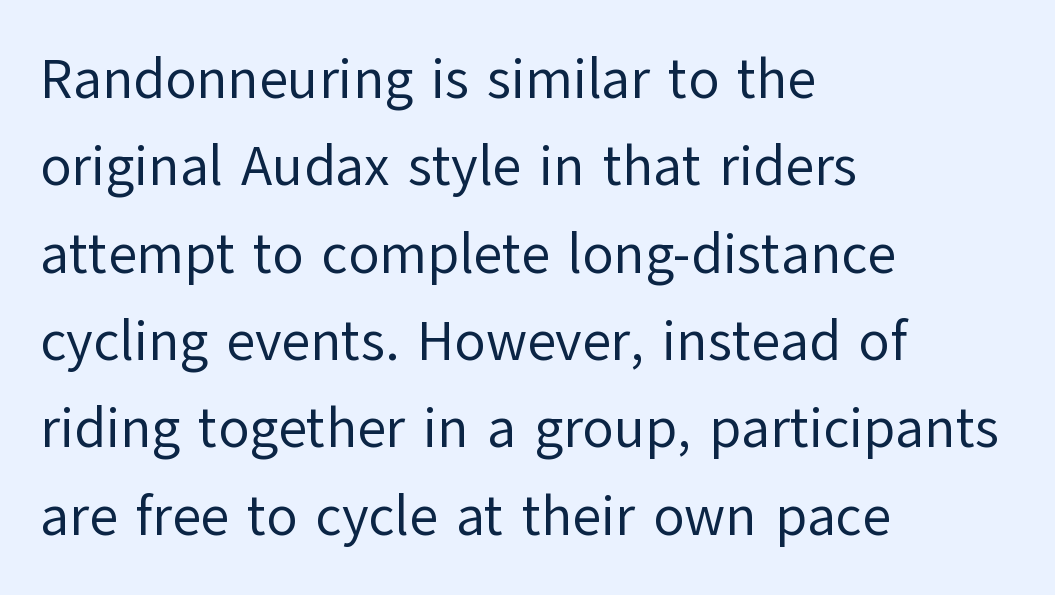
{"serif": "no", "italic": "no", "bold": "no", "weight": "regular", "width": "normal", "stroke_contrast": "low", "x_height": "medium", "monospaced": "no", "underline": "no", "align": "left", "line_spacing": "normal", "line_spacing_ratio": 1.56, "letter_spacing": "normal", "letter_spacing_em": 0.0, "glyph_px": 56}
